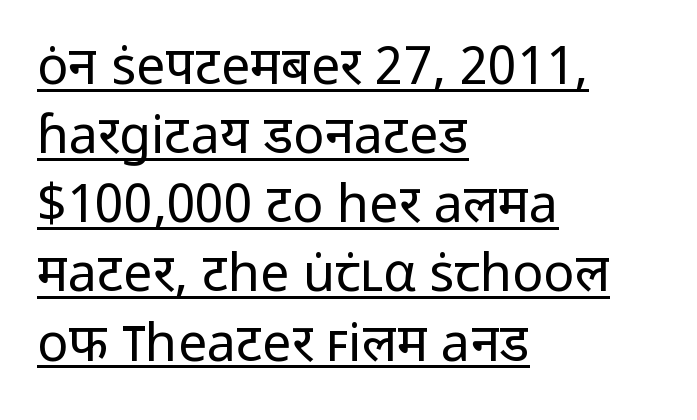
Each stroke keeps to a modest, everyday thickness or less. You could call the tracking neutral — neither tight nor loose. Is there an underline? Yes — a line sits under the letters. The typesetter chose a ragged-right arrangement here.
